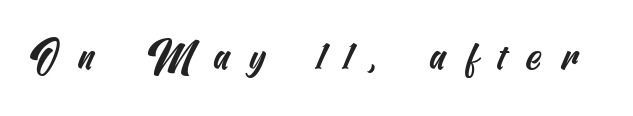
Q: Is the typeface a serif or a sans-serif typeface? A: Sans-serif.
Q: Is the text underlined? A: No.
Q: Is the spacing between letters normal or unusually wide? A: Unusually wide.
Q: Width (condensed, normal, or wide)? A: Condensed.
Q: Stroke contrast? A: Medium.
Q: x-height? A: Small.
